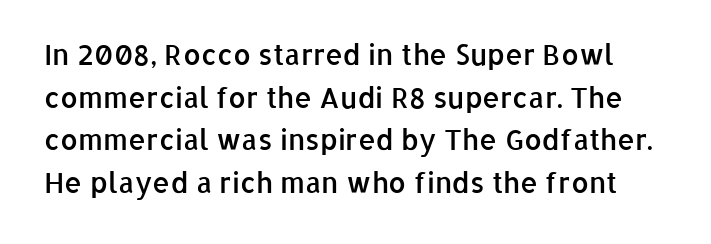
The image shows 28 px semibold sans-serif type, upright; set normal line spacing (1.52x), normal letter spacing, not underlined; low stroke contrast and a medium x-height.
